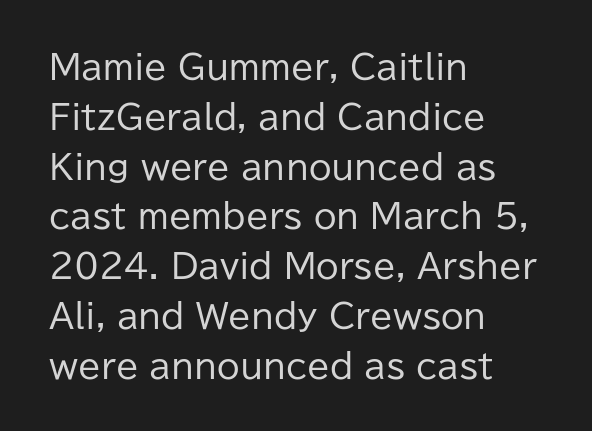
In terms of letterform style, serifs are entirely absent. The glyphs are unaccompanied by any horizontal stroke below them. Varying glyph widths throughout — classic text-font behaviour. Default kerning and tracking; the words read as compact shapes.
